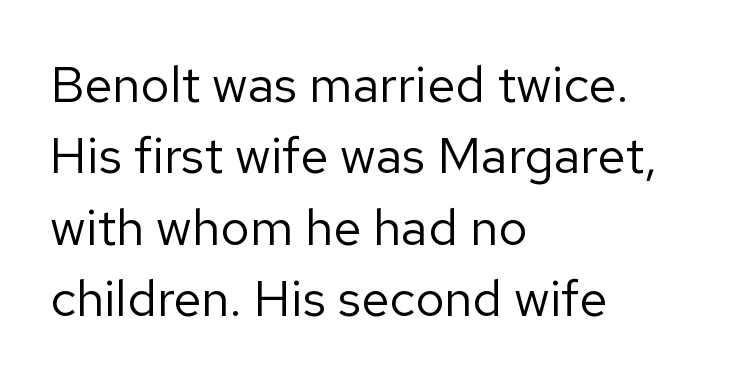
The image shows 51 px regular-weight sans-serif type, upright; set left-aligned, normal line spacing (1.4x), normal letter spacing, not underlined; low stroke contrast and a medium x-height.
